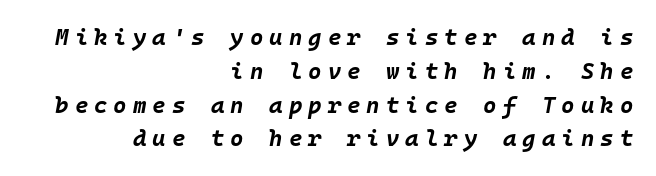
The image shows 23 px bold type, italic (leaning right); set right-aligned, normal line spacing (1.47x), unusually wide letter spacing (+0.26 em), not underlined.
